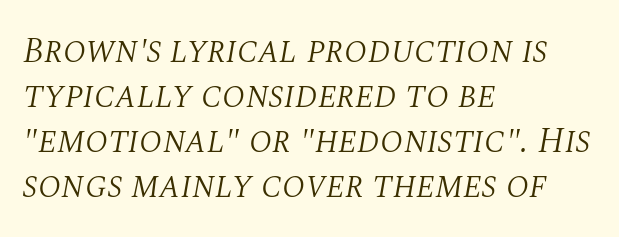
Looks like regular typesetting: each glyph gets only the width it needs. The characters are drawn with everyday or finer stroke widths. Horizontal alignment here is leftward, the default for most running prose. In terms of posture, this sample is oblique.
